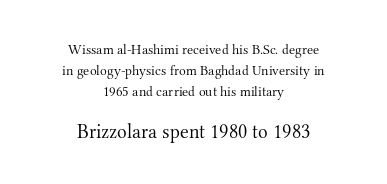
Tracking here is standard; glyphs follow each other at the usual distance. Short and long lines alike share a common midpoint. Posture: upright roman. The letterforms sit at book weight or below.
